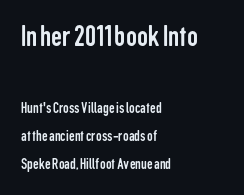
The image shows 31 px regular-weight, condensed sans-serif type, upright; set left-aligned, line spacing 1.75x, normal letter spacing, not underlined; the first (top) block is 1.94x larger; low stroke contrast and a medium x-height.
